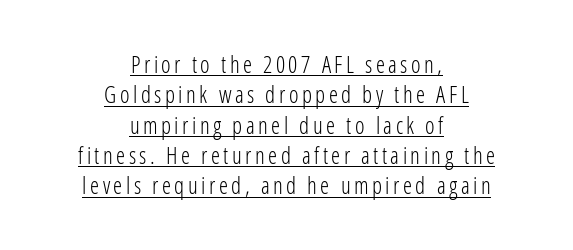
You can see a thin bar hugging the bottom of the glyphs. Counters stay open thanks to moderate or lighter strokes. Each new line begins a customary step beneath the previous one. This is the regular roman posture of the typeface. This sample is center-justified, so both line endings float freely.
